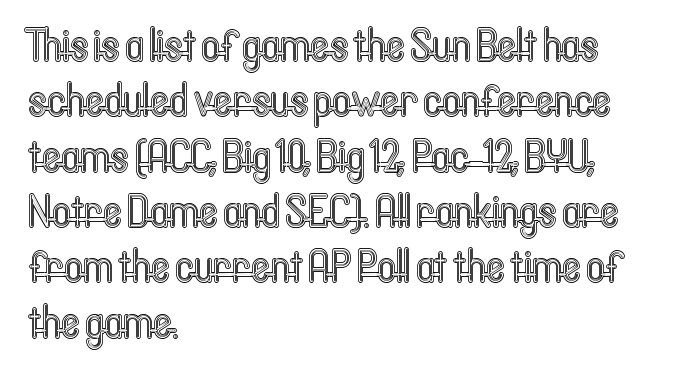
The image shows 45 px condensed type, upright; set left-aligned, line spacing 1.23x, normal letter spacing, not underlined; a medium x-height.
